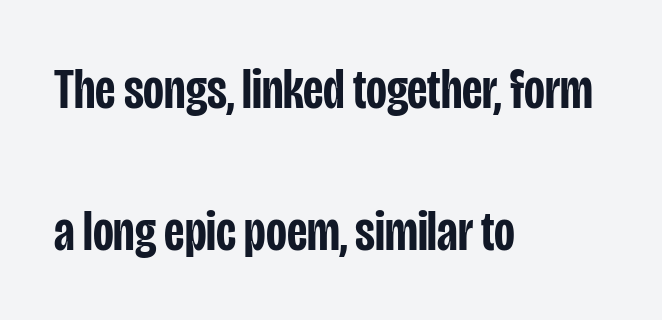
{"serif": "no", "italic": "no", "bold": "semi", "weight": "semibold", "width": "condensed", "stroke_contrast": "low", "x_height": "large", "monospaced": "no", "underline": "no", "align": "left", "line_spacing": "loose", "line_spacing_ratio": 2.49, "letter_spacing": "normal", "letter_spacing_em": 0.0, "glyph_px": 57}
